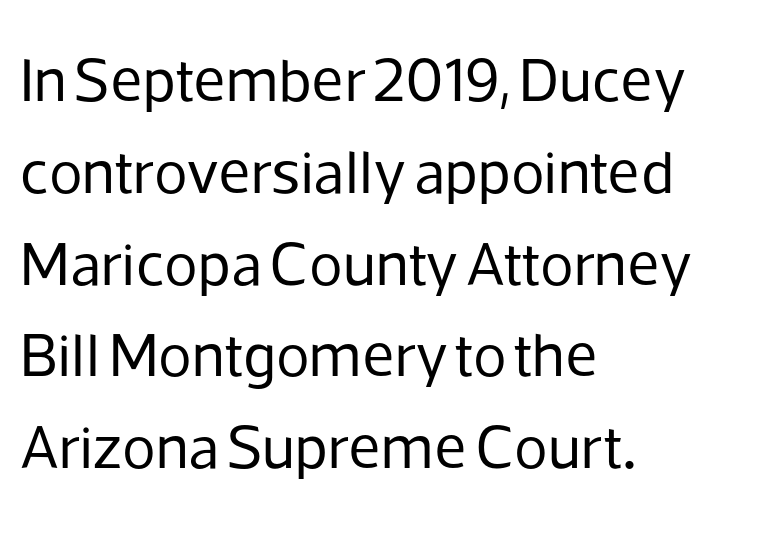
{"serif": "no", "italic": "no", "bold": "no", "weight": "regular", "width": "normal", "stroke_contrast": "low", "x_height": "medium", "monospaced": "no", "underline": "no", "align": "left", "line_spacing": "normal", "line_spacing_ratio": 1.48, "letter_spacing": "normal", "letter_spacing_em": 0.0, "glyph_px": 62}
